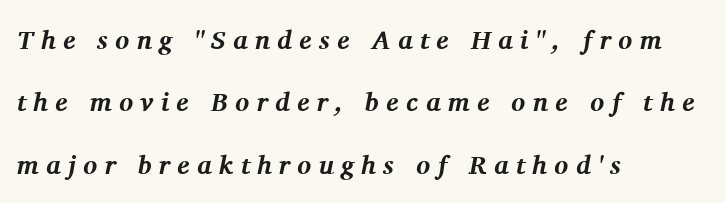
The image shows 26 px bold type, italic (leaning right); set left-aligned, loose line spacing (2.4x), unusually wide letter spacing (+0.28 em), not underlined.
